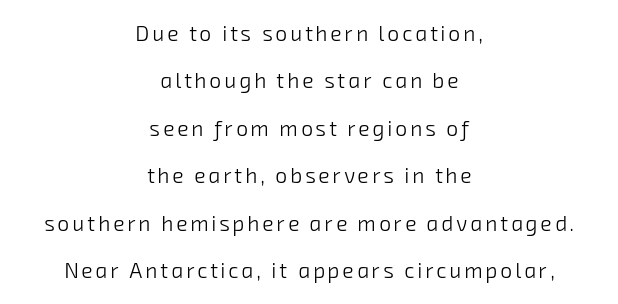
Q: Is the text bold? A: No.
Q: Is the text underlined? A: No.
Q: How is the paragraph aligned? A: Centered.
Q: Is the spacing between lines tight, normal or loose? A: Loose.
